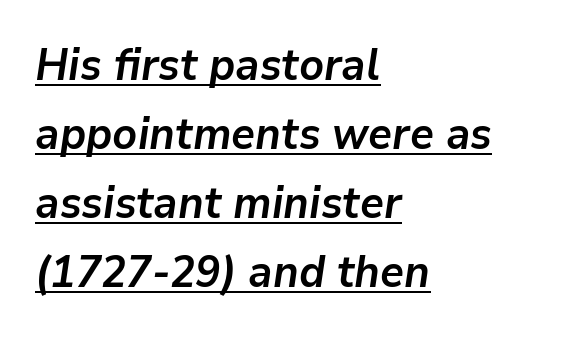
Q: Is the text bold? A: Yes.
Q: Is the text italic (slanted)? A: Yes, it leans right by about 9 degrees.
Q: Is the text underlined? A: Yes.
Q: How is the paragraph aligned? A: Left-aligned.
Q: Is the spacing between letters normal or unusually wide? A: Normal.
Q: Is the spacing between lines tight, normal or loose? A: Normal.
Q: Width (condensed, normal, or wide)? A: Normal.
Q: Stroke contrast? A: Low.
Q: x-height? A: Medium.
Q: Monospaced? A: No.
